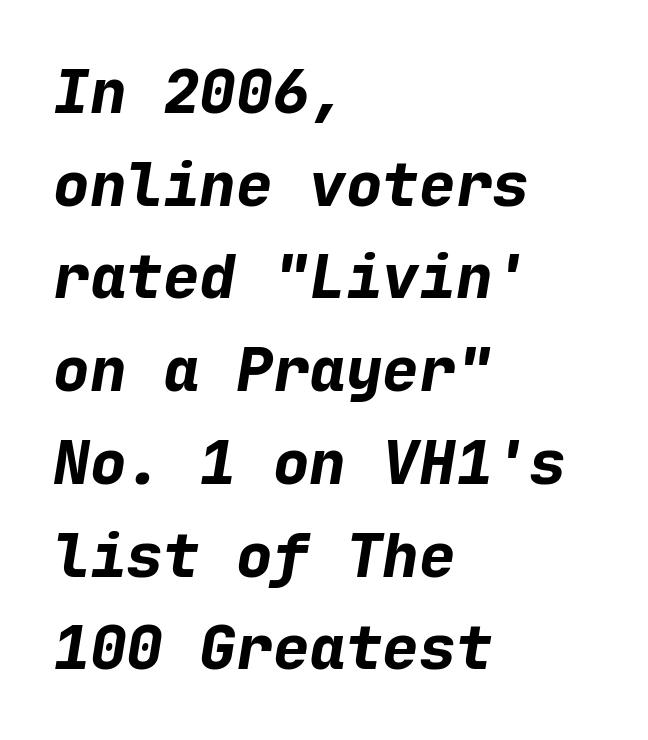
Slant detected: the letters are inclined. All the whitespace from short lines collects on the right. Vertical spacing — default. Looks like terminal output: every glyph gets an equal slot. Thick stems and heavy bowls — unmistakably bold. Descenders hang freely into open space.
